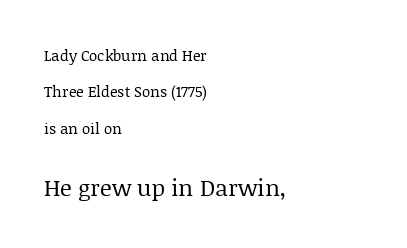
The image shows 23 px text type, upright; set left-aligned, loose line spacing (2.42x), normal letter spacing, not underlined; the second (bottom) block is 1.53x larger.
